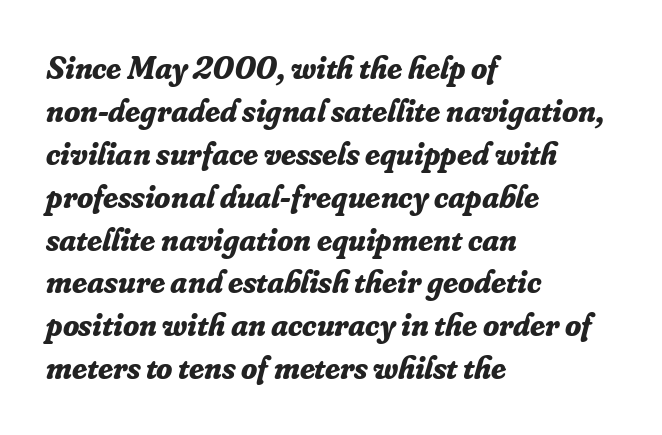
{"serif": "yes", "italic": "yes", "lean": "right", "slant_degrees": 16, "bold": "yes", "weight": "bold", "width": "normal", "stroke_contrast": "low", "x_height": "small", "monospaced": "no", "underline": "no", "align": "left", "line_spacing": "normal", "line_spacing_ratio": 1.3, "letter_spacing": "normal", "letter_spacing_em": 0.0, "glyph_px": 33}
